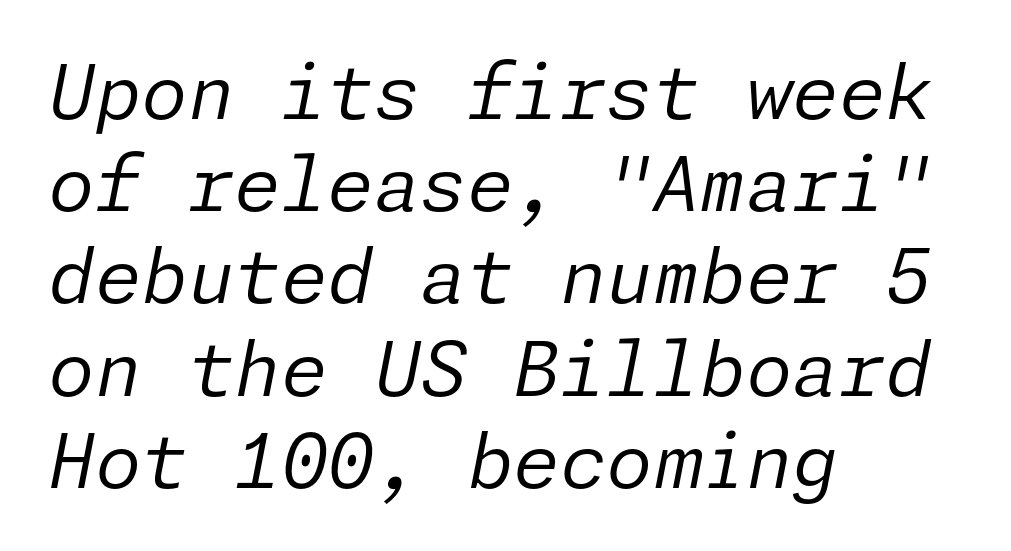
There is no visible air inserted between adjacent glyphs. Nobody drew a line under any word here. The strokes are not fattened; the text isn't bold. This sample uses an oblique cut, with every glyph tilted off the vertical.
